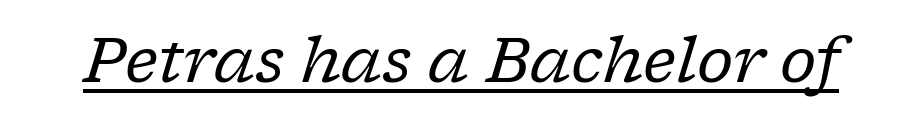
Q: Is the text bold? A: No.
Q: Is the text italic (slanted)? A: Yes, it leans right by about 17 degrees.
Q: Is the typeface a serif or a sans-serif typeface? A: Serif.
Q: Is the text underlined? A: Yes.
Q: Is the spacing between letters normal or unusually wide? A: Normal.
Q: Width (condensed, normal, or wide)? A: Normal.
Q: Stroke contrast? A: Low.
Q: x-height? A: Medium.
Q: Monospaced? A: No.
